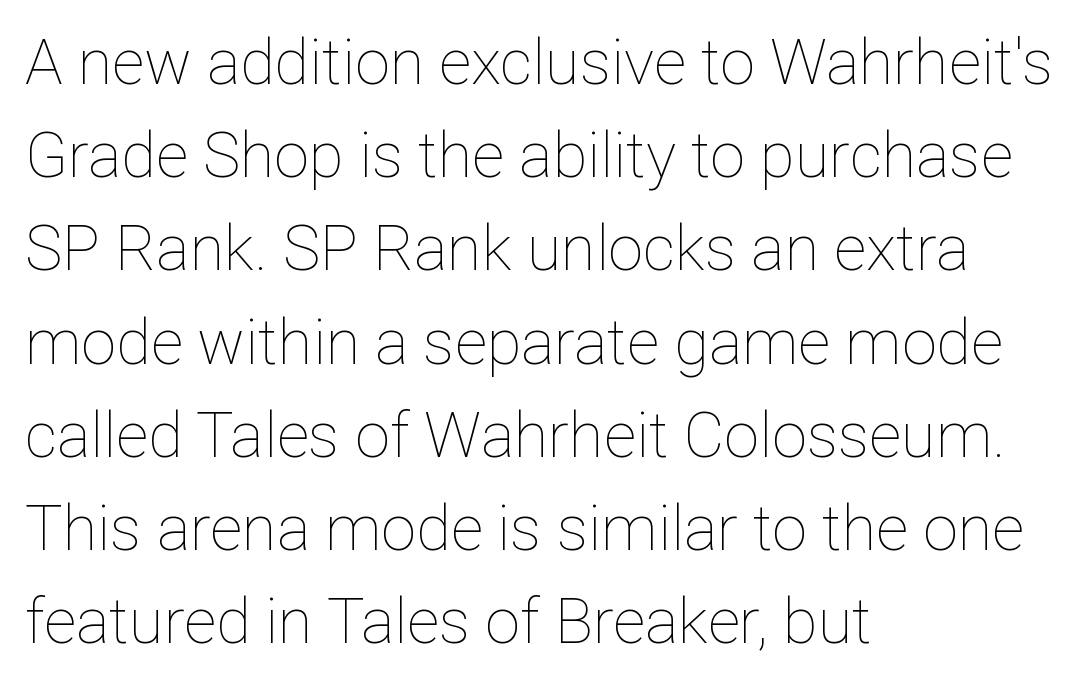
{"italic": "no", "bold": "no", "weight": "thin", "width": "normal", "stroke_contrast": "low", "x_height": "medium", "monospaced": "no", "underline": "no", "align": "left", "line_spacing": "normal", "line_spacing_ratio": 1.48, "letter_spacing": "normal", "letter_spacing_em": 0.0, "glyph_px": 63}
